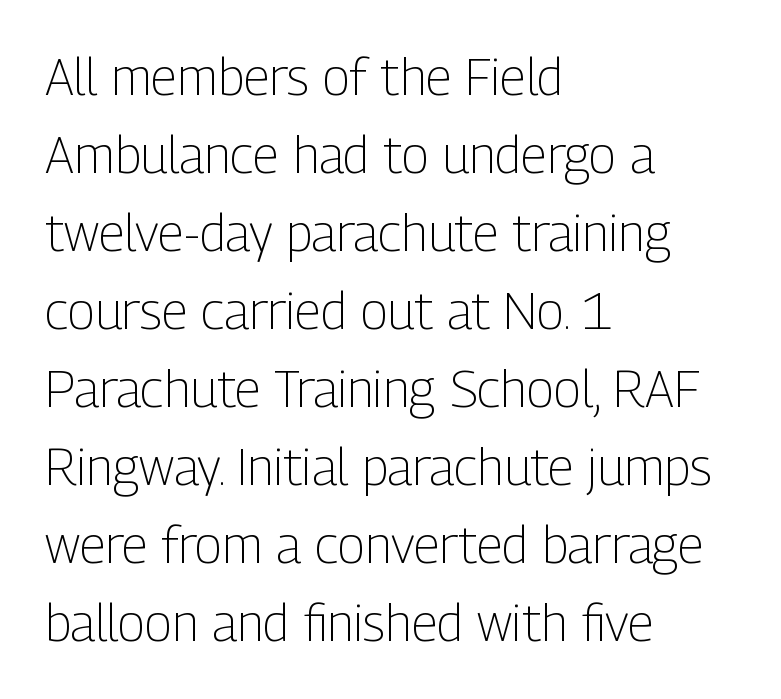
The image shows 51 px light, condensed sans-serif type, upright; set left-aligned, normal line spacing (1.53x), normal letter spacing, not underlined; low stroke contrast and a medium x-height.
